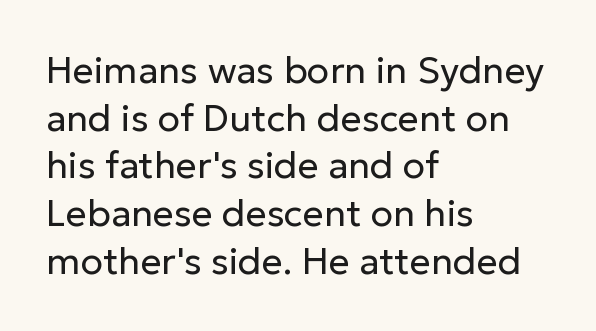
{"serif": "no", "italic": "no", "bold": "no", "weight": "regular", "width": "normal", "stroke_contrast": "low", "x_height": "medium", "monospaced": "no", "underline": "no", "align": "left", "line_spacing": "normal", "line_spacing_ratio": 1.29, "letter_spacing": "normal", "letter_spacing_em": 0.0, "glyph_px": 37}
